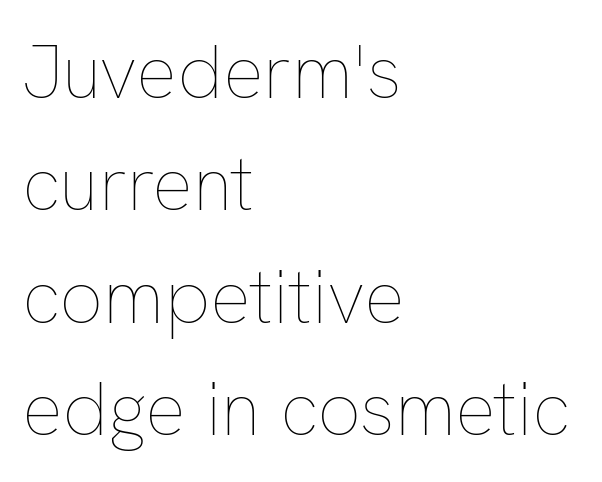
The type is set solid horizontally, with unmodified tracking. Vertical strokes here are truly vertical. Summary of vertical rhythm: regular, with standard interline spacing. Proportional: the letters do not fall into vertical columns. A bare baseline throughout the passage. Nothing heavy about these letters — not bold at all.
